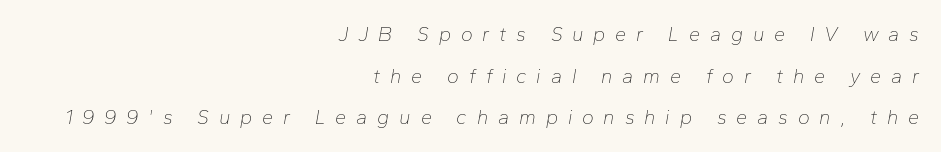
Characters follow at a spacing far wider than the type designer built in. Glance below the letters and you will spot only blank space. The rag falls on the left side of this text block. The font's italic variant was chosen for this text. Honestly, the rows look like they've been pulled way apart.
